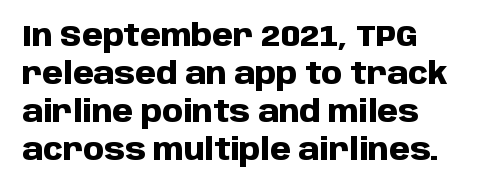
{"serif": "no", "italic": "no", "bold": "yes", "weight": "heavy", "width": "normal", "stroke_contrast": "low", "x_height": "large", "monospaced": "no", "underline": "no", "line_spacing": "normal", "line_spacing_ratio": 1.27, "letter_spacing": "normal", "letter_spacing_em": 0.0, "glyph_px": 30}
